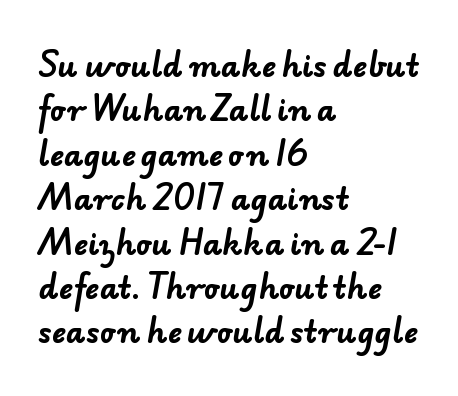
The tracking reads as untouched default to a designer's eye. The letters are bold, with thick, heavy strokes. Grotesque or geometric, the face here clearly has no serifs. Varying glyph widths throughout — classic text-font behaviour.
